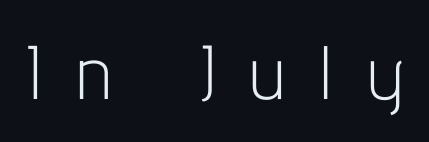
The image shows 76 px light, condensed sans-serif type, upright; set unusually wide letter spacing (+0.45 em), not underlined; low stroke contrast and a medium x-height.
